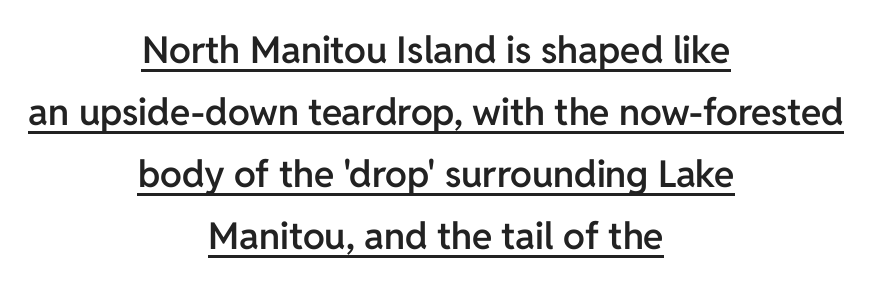
Q: Is the text bold? A: Semi-bold.
Q: Is the text italic (slanted)? A: No, it is upright.
Q: Is the typeface a serif or a sans-serif typeface? A: Sans-serif.
Q: Is the text underlined? A: Yes.
Q: How is the paragraph aligned? A: Centered.
Q: Is the spacing between letters normal or unusually wide? A: Normal.
Q: Is the spacing between lines tight, normal or loose? A: Normal.
Q: Width (condensed, normal, or wide)? A: Normal.
Q: Stroke contrast? A: Low.
Q: x-height? A: Medium.
Q: Monospaced? A: No.
